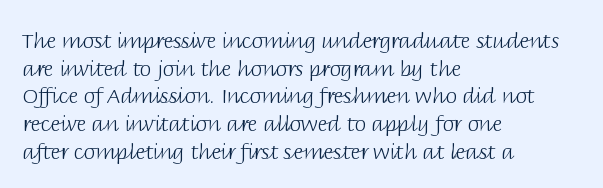
Every stem runs plumb, perpendicular to the baseline. Leftover space on each line is placed entirely after the last word. Check the space under the baseline: it is left empty. This reads as an unemphasized weight, regular at the heaviest. Caption: standard tracking, unaltered.
